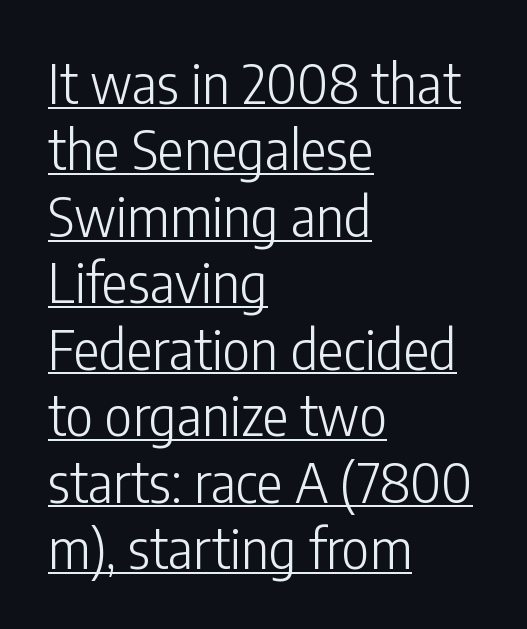
Looks like regular typesetting: each glyph gets only the width it needs. Posture: vertical. Check where the strokes stop: nothing finishes them off — pure sans. If you drew a ruler down the left edge, every line would touch it. Is there an underline? Yes — a line sits under the letters.
